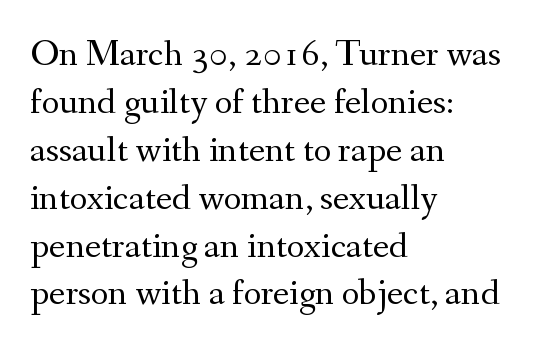
The image shows 38 px regular-weight serif type, upright; set left-aligned, normal line spacing (1.26x), normal letter spacing, not underlined; medium stroke contrast and a small x-height.
